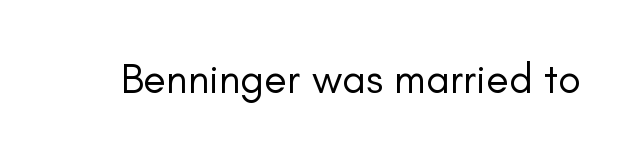
The image shows 42 px regular-weight sans-serif type, upright; set normal letter spacing, not underlined; low stroke contrast and a small x-height.
